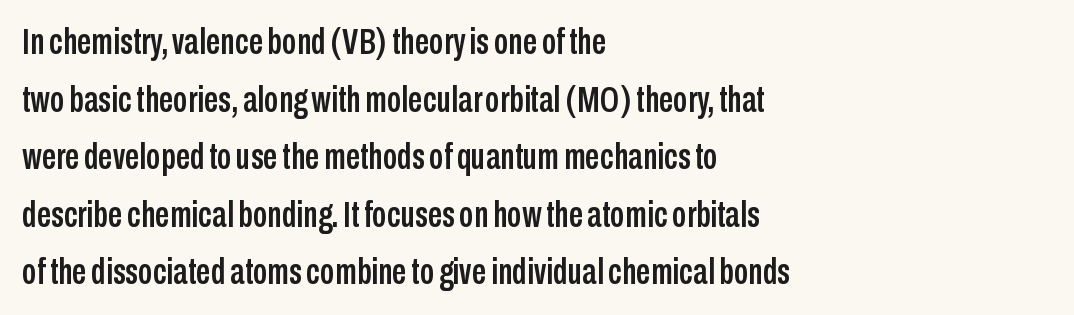
The image shows 36 px condensed sans-serif type, upright; set left-aligned, normal line spacing (1.6x), normal letter spacing, not underlined; low stroke contrast and a medium x-height.
